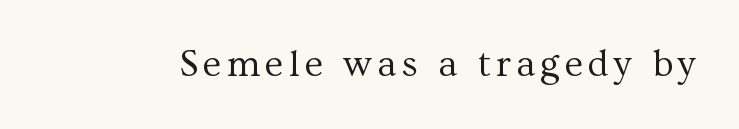
The image shows 38 px regular-weight serif type, upright; set not underlined; medium stroke contrast and a medium x-height.
